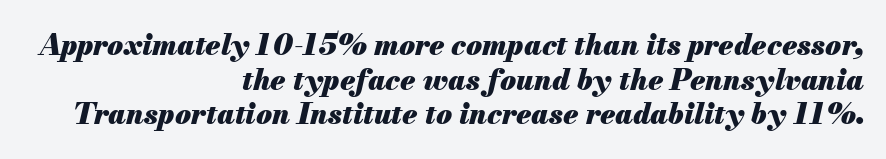
Varying glyph widths throughout — classic text-font behaviour. Tracking value appears to be zero — textbook default spacing. Every character sits at an angle, as italics do. Underlining? Definitely not there. Strokes here are thick enough to call this a true bold.
